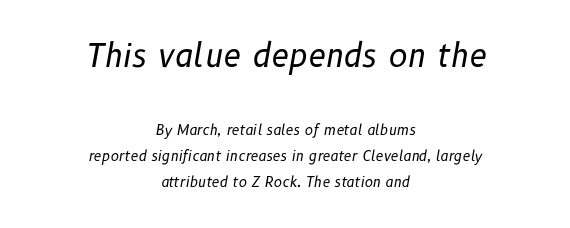
The image shows 32 px regular-weight type, italic (leaning right); set centered, line spacing 1.86x, normal letter spacing, not underlined; the first (top) block is 2.29x larger; low stroke contrast and a medium x-height.
